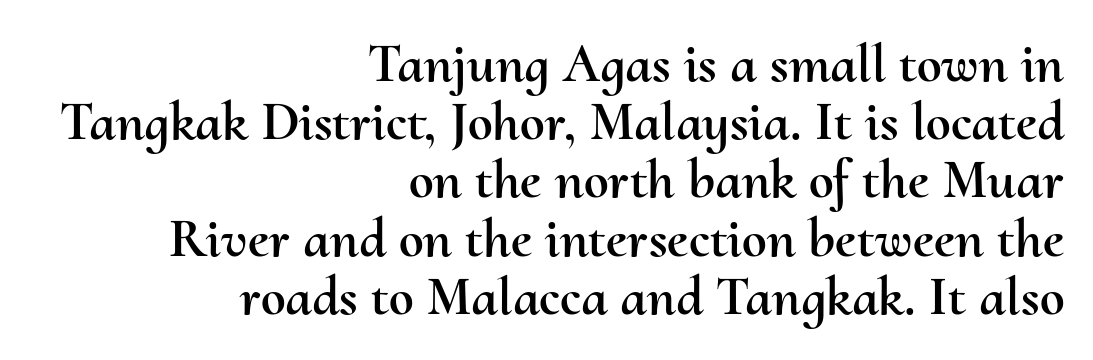
{"italic": "no", "width": "normal", "stroke_contrast": "medium", "x_height": "small", "monospaced": "no", "underline": "no", "align": "right", "line_spacing": "tight", "line_spacing_ratio": 1.04, "letter_spacing": "normal", "letter_spacing_em": 0.0, "glyph_px": 56}
